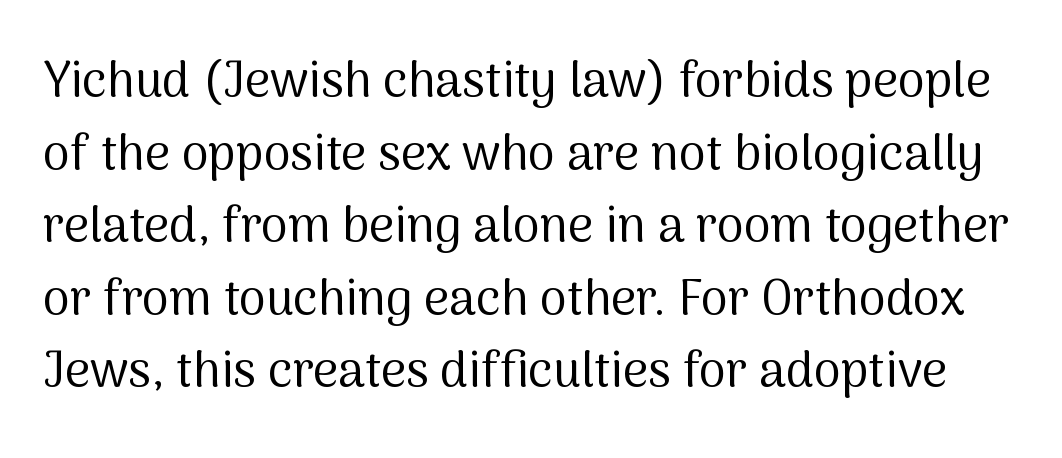
Underlining? Definitely not there. Character widths vary here, with narrow letters taking less room than wide ones. Compared with a typical body face, this is equally light or lighter still. The line-height multiplier appears to be the usual default.
